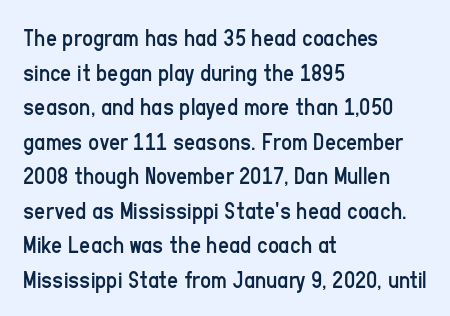
{"italic": "no", "bold": "no", "underline": "no", "align": "left", "line_spacing": "normal", "line_spacing_ratio": 1.44, "letter_spacing": "normal", "letter_spacing_em": 0.0, "glyph_px": 24}
